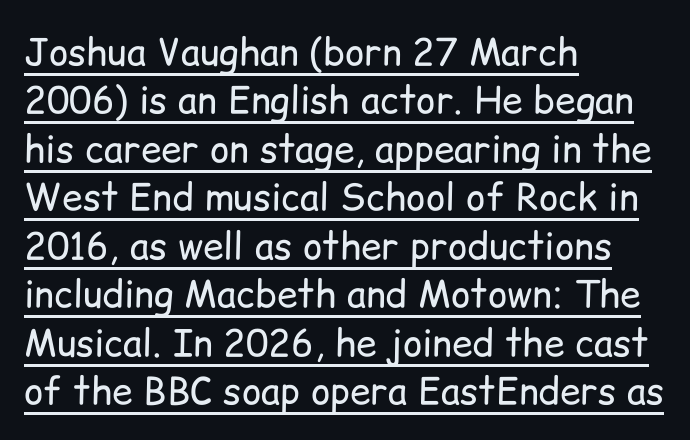
{"serif": "no", "italic": "no", "bold": "no", "weight": "regular", "width": "normal", "stroke_contrast": "low", "x_height": "medium", "monospaced": "no", "underline": "yes", "align": "left", "line_spacing": "normal", "line_spacing_ratio": 1.31, "letter_spacing": "normal", "letter_spacing_em": 0.0, "glyph_px": 37}
